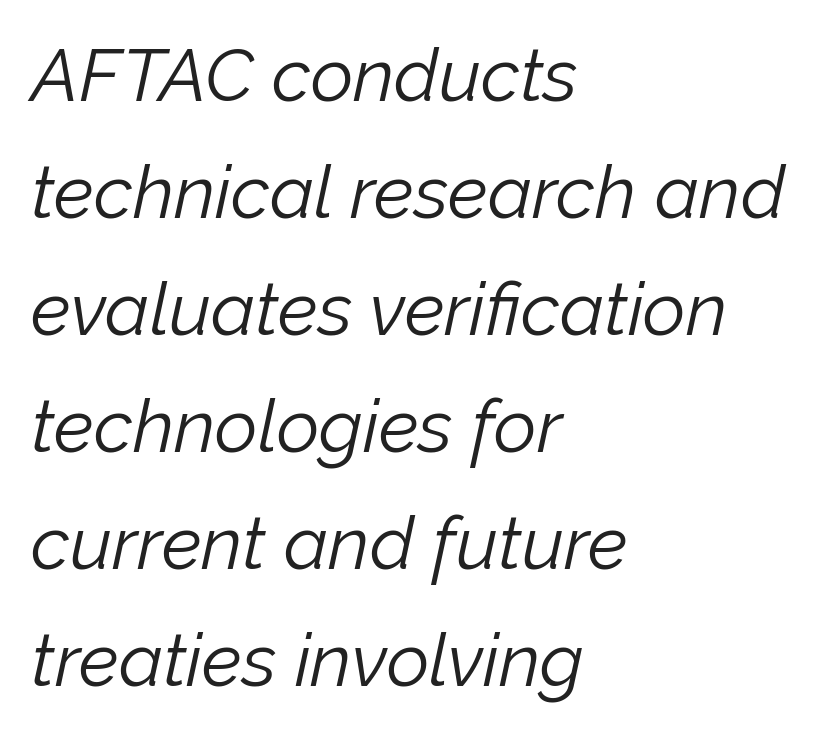
Looks like regular typesetting: each glyph gets only the width it needs. A typesetter would call this zero additional tracking. Notice how descenders clear the ascenders below comfortably — that's standard leading. Underlining? Definitely not there. The face looks like a standard text weight, possibly lighter.
